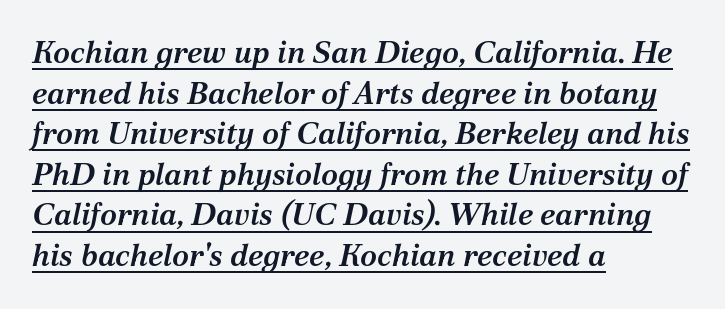
Horizontal alignment here is leftward, the default for most running prose. The rendering keeps characters at their native spacing. Each new line begins a customary step beneath the previous one. Like a heading marked for emphasis, these lines bear an underscore. The rendering uses a semibold face; strokes are thickened but not to full bold. The axis of the letterforms is tilted away from vertical.
